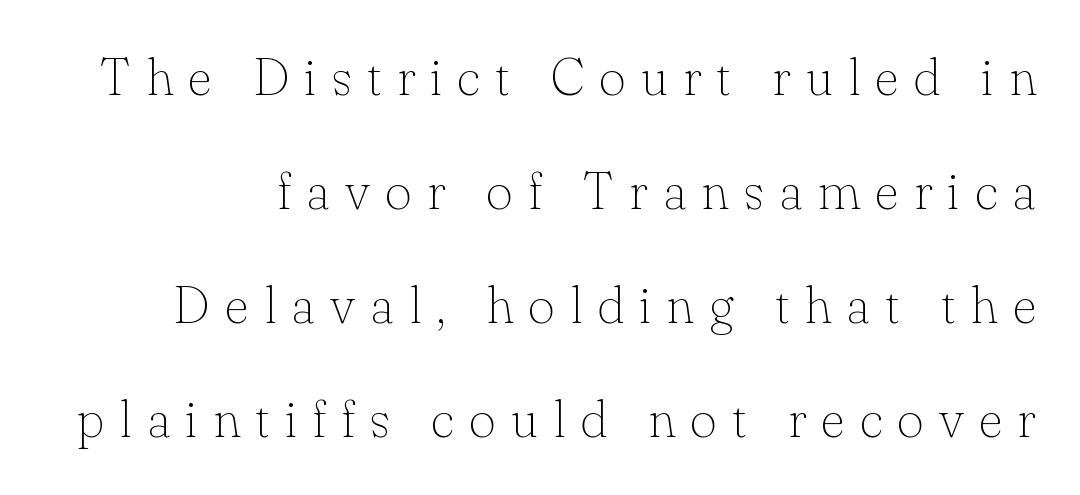
Short note: letters widely spaced. The letters stand straight up with perfectly vertical stems. Here the designer chose a conventional face with non-uniform glyph widths. Letterform terminals end in serifs throughout the passage.
